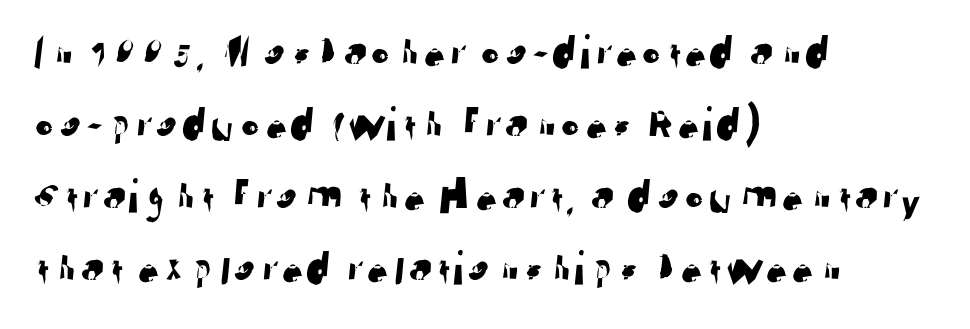
{"serif": "no", "width": "normal", "stroke_contrast": "low", "x_height": "medium", "monospaced": "no", "underline": "no", "align": "left", "line_spacing": "normal", "line_spacing_ratio": 1.47, "letter_spacing": "normal", "letter_spacing_em": 0.0, "glyph_px": 49}
